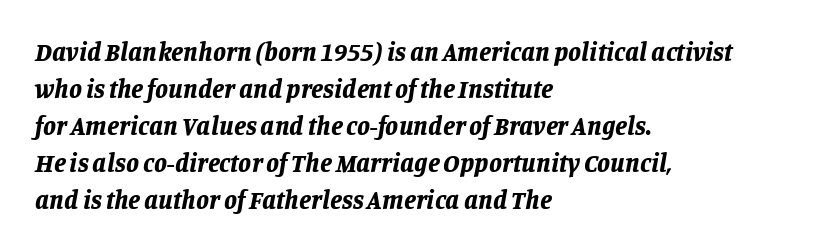
Q: Is the text bold? A: Yes.
Q: Is the text italic (slanted)? A: Yes, it leans right by about 11 degrees.
Q: Is the text underlined? A: No.
Q: How is the paragraph aligned? A: Left-aligned.
Q: Is the spacing between letters normal or unusually wide? A: Normal.
Q: Is the spacing between lines tight, normal or loose? A: Normal.
